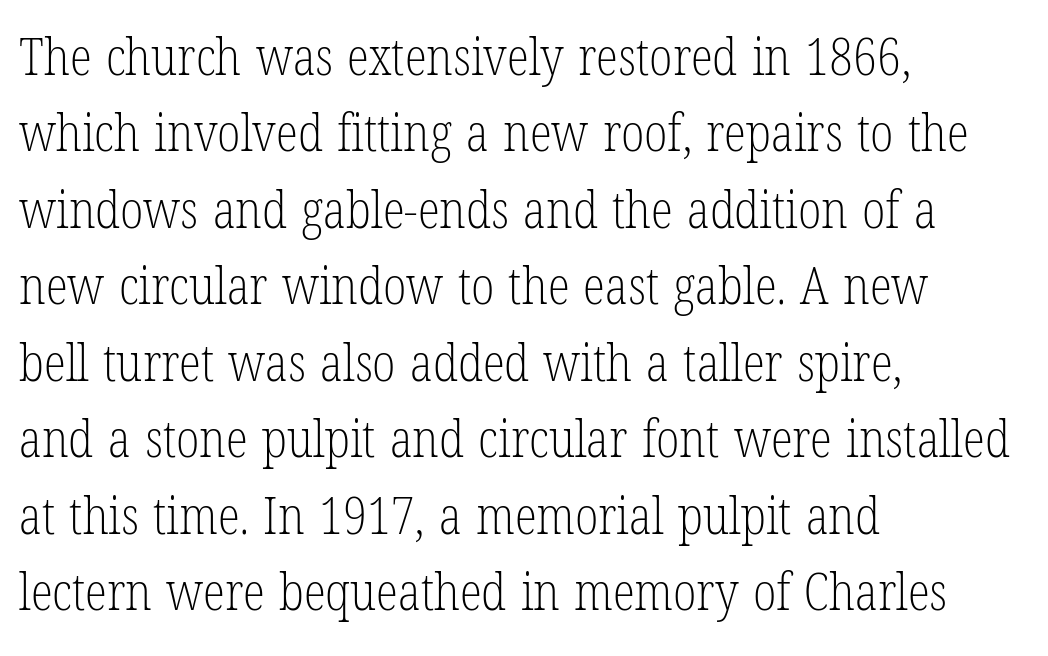
{"serif": "yes", "italic": "no", "bold": "no", "weight": "light", "width": "condensed", "stroke_contrast": "low", "x_height": "medium", "monospaced": "no", "underline": "no", "align": "left", "line_spacing": "normal", "line_spacing_ratio": 1.5, "letter_spacing": "normal", "letter_spacing_em": 0.0, "glyph_px": 51}
